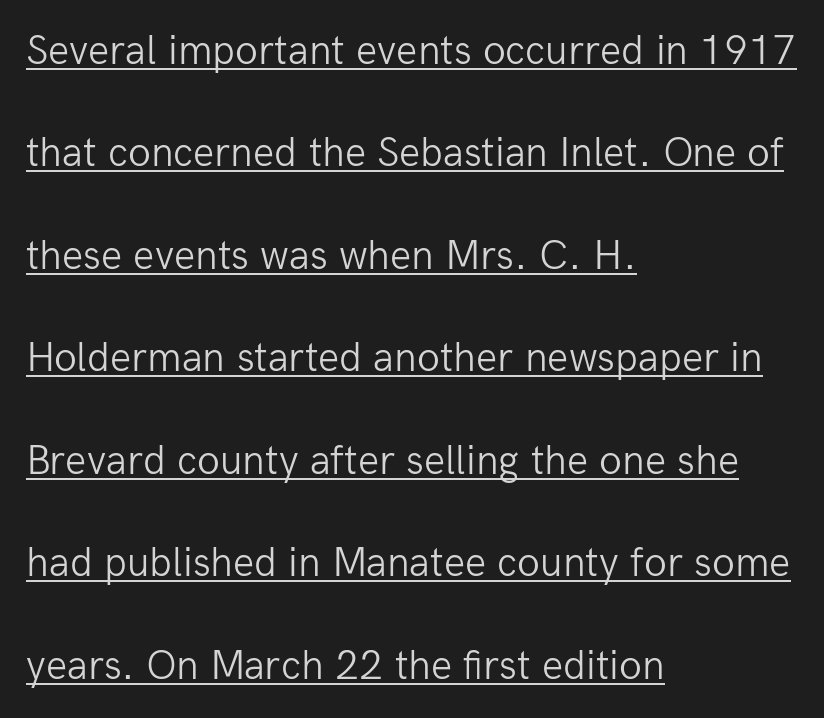
The image shows 42 px light sans-serif type, upright; set left-aligned, loose line spacing (2.44x), normal letter spacing, underlined; low stroke contrast and a medium x-height.
